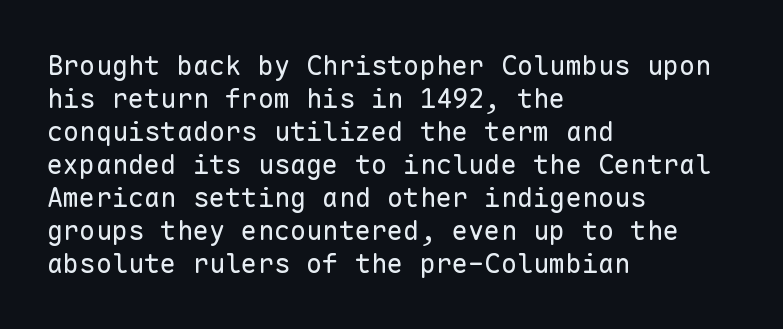
The type sits square on the baseline with zero lean. All the whitespace from short lines collects on the right. Students, note that the glyphs here touch the page at normal intervals. Weight class: somewhere from thin through regular. The foot of each line stays bare and open.
